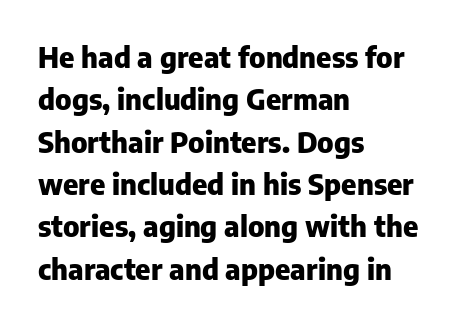
Words appear dense and cohesive because spacing is normal. Is this a sans? Yes — the strokes have no serifs. Every character sits straight up, as roman type does. These lines are set flush left with a ragged right edge. Notice how descenders clear the ascenders below comfortably — that's standard leading.
